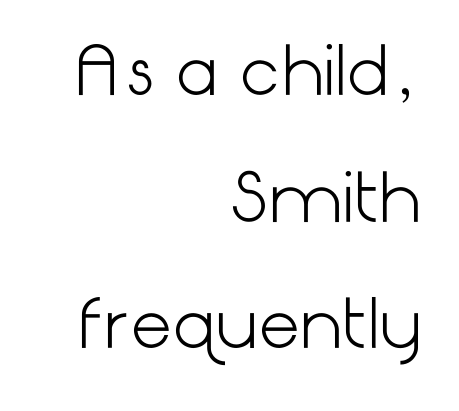
Tracking here is standard; glyphs follow each other at the usual distance. Weight: regular or lighter. Clear beneath every line of the passage. The passage is arranged like a letterhead date or caption credit — flush right.
